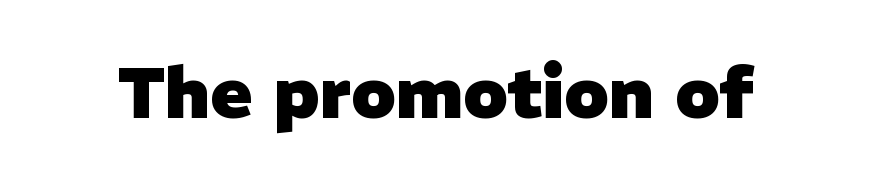
The passage shown has conventional tracking throughout. Weight check: bold — yes, fully. To sum up the face: it is a sans, with no serifs. Here the designer chose a conventional face with non-uniform glyph widths.
